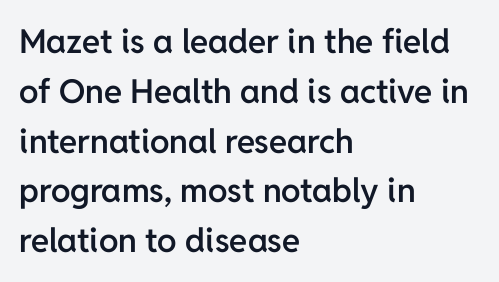
Does the weight exceed regular? Yes, but only to semibold. Vertical strokes here are truly vertical. Leftover space on each line is placed entirely after the last word. Glance below the letters and you will spot only blank space. Rows of type keep a routine distance in the vertical direction. Spacing verdict: proportional, widths tailored to each character.
